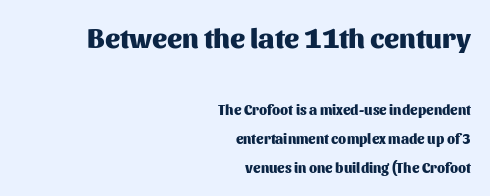
Q: Is the text bold? A: Yes.
Q: Is the text italic (slanted)? A: No, it is upright.
Q: Is the typeface a serif or a sans-serif typeface? A: Sans-serif.
Q: Is the text underlined? A: No.
Q: How is the paragraph aligned? A: Right-aligned.
Q: Is the spacing between letters normal or unusually wide? A: Normal.
Q: Is the spacing between lines tight, normal or loose? A: Loose.
Q: Which block of text is set in a larger size, the first (top) or the second (bottom)? A: The first (top) one.
Q: Width (condensed, normal, or wide)? A: Normal.
Q: Stroke contrast? A: Medium.
Q: x-height? A: Medium.
Q: Monospaced? A: No.
